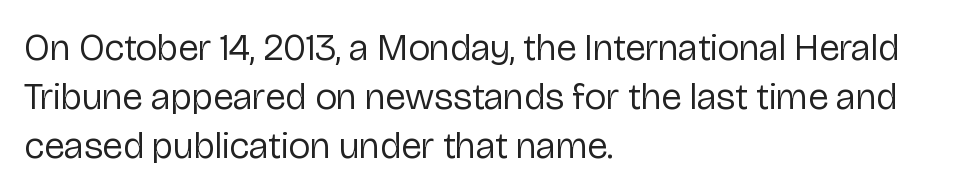
The image shows 38 px regular-weight sans-serif type, upright; set left-aligned, normal line spacing (1.29x), normal letter spacing, not underlined; low stroke contrast and a medium x-height.
